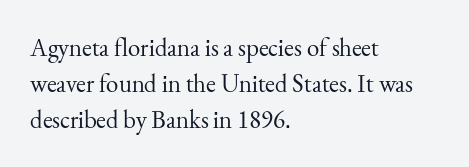
{"italic": "no", "bold": "no", "underline": "no", "align": "left", "line_spacing": "normal", "line_spacing_ratio": 1.45, "letter_spacing": "normal", "letter_spacing_em": 0.0, "glyph_px": 25}
